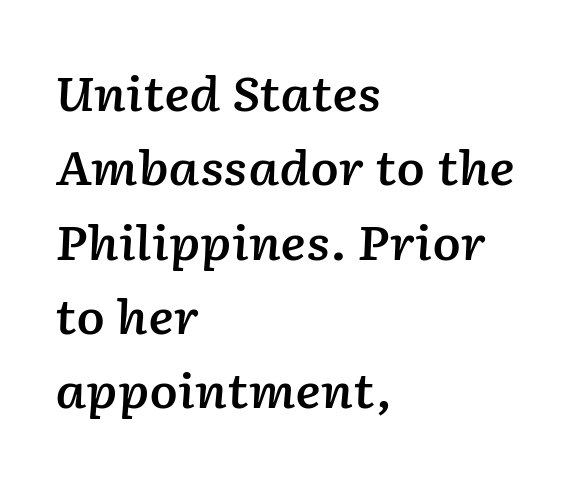
The image shows 47 px semibold type, italic (leaning right); set left-aligned, normal line spacing (1.58x), normal letter spacing, not underlined; low stroke contrast and a medium x-height.
